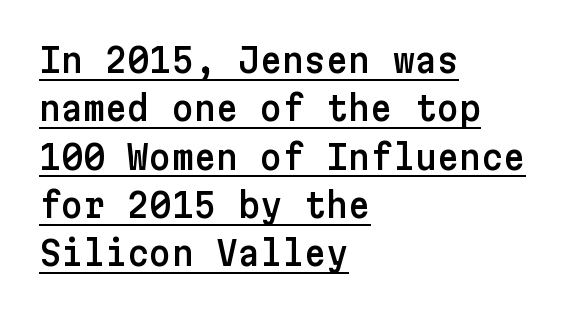
The image shows 34 px sans-serif type, upright; set left-aligned, normal line spacing (1.42x), normal letter spacing, underlined; low stroke contrast and a medium x-height.
